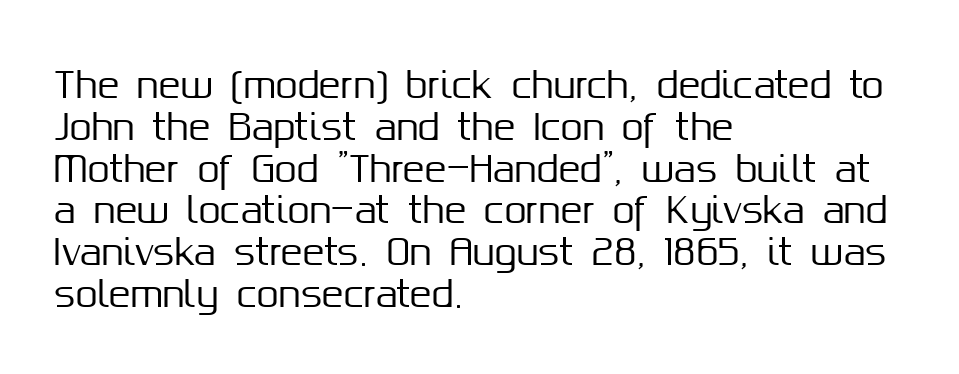
Q: Is the text italic (slanted)? A: No, it is upright.
Q: Is the typeface a serif or a sans-serif typeface? A: Sans-serif.
Q: Is the text underlined? A: No.
Q: How is the paragraph aligned? A: Left-aligned.
Q: Is the spacing between letters normal or unusually wide? A: Normal.
Q: Width (condensed, normal, or wide)? A: Normal.
Q: Stroke contrast? A: Medium.
Q: x-height? A: Medium.
Q: Monospaced? A: No.
